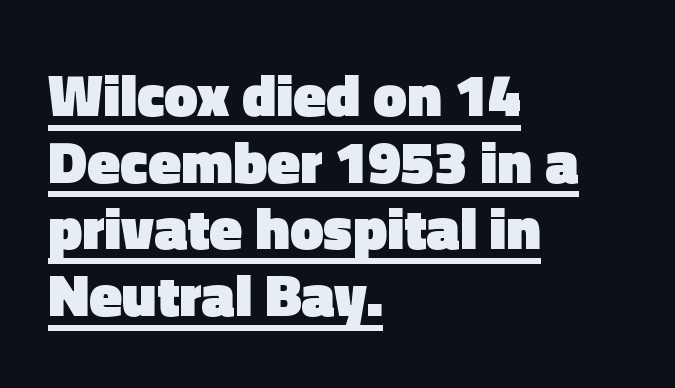
The image shows 60 px heavy sans-serif type, upright; set left-aligned, tight line spacing (1.11x), normal letter spacing, underlined; a medium x-height.
